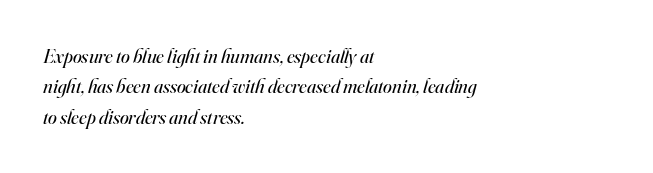
{"italic": "yes", "lean": "right", "slant_degrees": 16, "bold": "no", "underline": "no", "align": "left", "line_spacing": "normal", "line_spacing_ratio": 1.52, "letter_spacing": "normal", "letter_spacing_em": 0.0, "glyph_px": 20}
